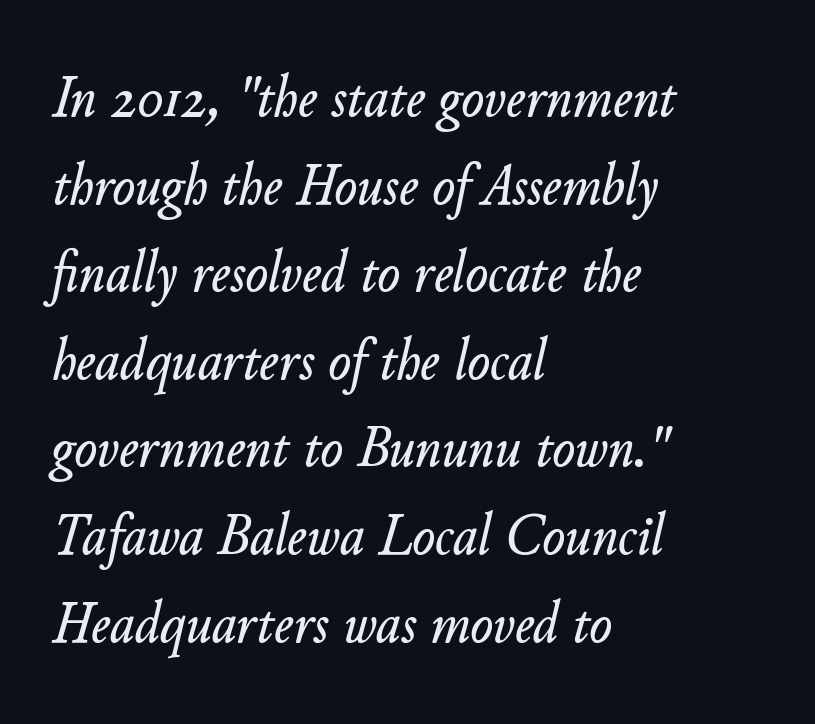
Q: Is the text italic (slanted)? A: Yes, it leans right by about 11 degrees.
Q: Is the text underlined? A: No.
Q: How is the paragraph aligned? A: Left-aligned.
Q: Is the spacing between letters normal or unusually wide? A: Normal.
Q: Is the spacing between lines tight, normal or loose? A: Normal.
Q: Width (condensed, normal, or wide)? A: Normal.
Q: Stroke contrast? A: Low.
Q: x-height? A: Small.
Q: Monospaced? A: No.
